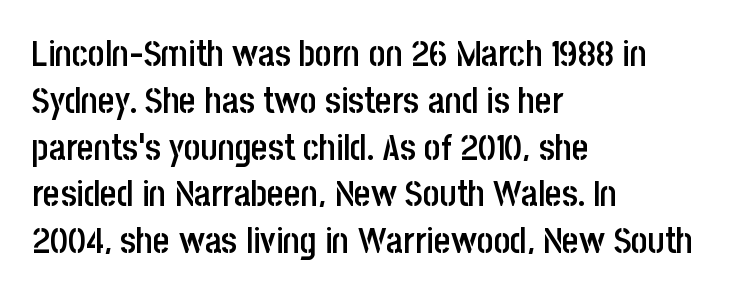
Q: Is the text bold? A: Semi-bold.
Q: Is the text italic (slanted)? A: No, it is upright.
Q: Is the typeface a serif or a sans-serif typeface? A: Sans-serif.
Q: Is the text underlined? A: No.
Q: How is the paragraph aligned? A: Left-aligned.
Q: Is the spacing between letters normal or unusually wide? A: Normal.
Q: Is the spacing between lines tight, normal or loose? A: Normal.
Q: Width (condensed, normal, or wide)? A: Condensed.
Q: Stroke contrast? A: Low.
Q: x-height? A: Large.
Q: Monospaced? A: No.
